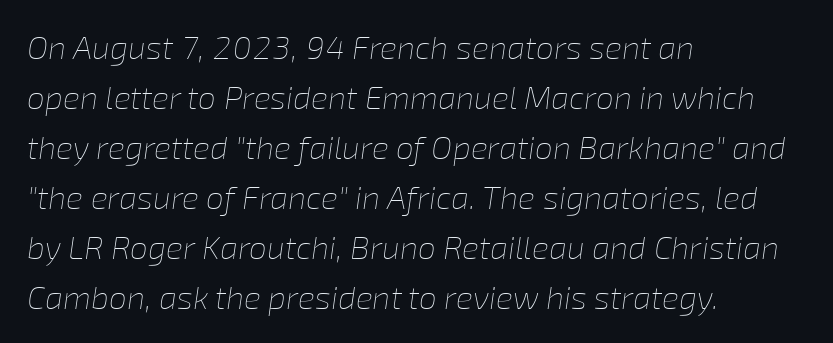
Between one letter and the next there's only the usual sliver of space. The space directly below the letters is spotless. The typography opts for an oblique posture over an upright one. Weight class: somewhere from thin through regular.
